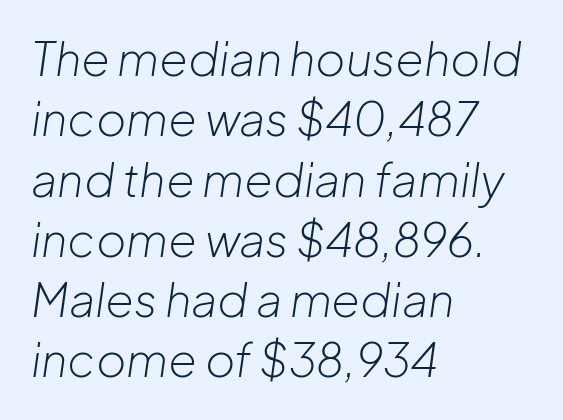
Q: Is the text bold? A: No.
Q: Is the text italic (slanted)? A: Yes, it leans right by about 8 degrees.
Q: Is the text underlined? A: No.
Q: How is the paragraph aligned? A: Left-aligned.
Q: Is the spacing between letters normal or unusually wide? A: Normal.
Q: Is the spacing between lines tight, normal or loose? A: Normal.
Q: Width (condensed, normal, or wide)? A: Normal.
Q: Stroke contrast? A: Low.
Q: x-height? A: Medium.
Q: Monospaced? A: No.
